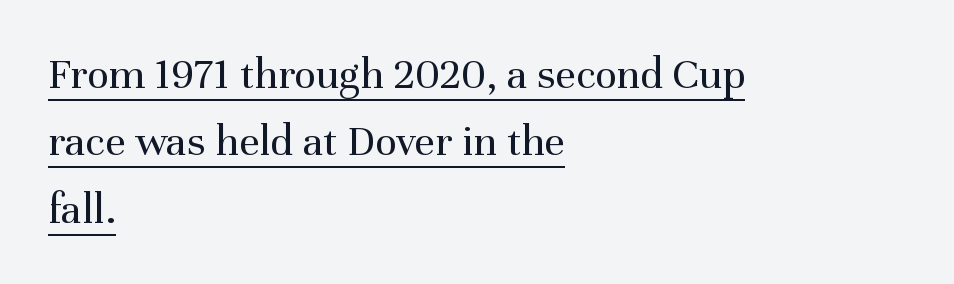
{"serif": "yes", "italic": "no", "bold": "no", "weight": "regular", "width": "normal", "stroke_contrast": "medium", "x_height": "medium", "monospaced": "no", "underline": "yes", "align": "left", "line_spacing": "normal", "line_spacing_ratio": 1.5, "letter_spacing": "normal", "letter_spacing_em": 0.0, "glyph_px": 45}
